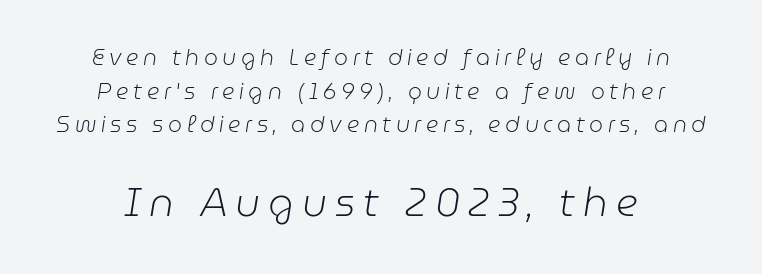
Think of a printed novel: that variable character pitch is what you see here. This sample uses an oblique cut, with every glyph tilted off the vertical. Only glyphs here, with clear space below each row. Regular leading. Tracking value appears strongly positive — letters spread wide.
